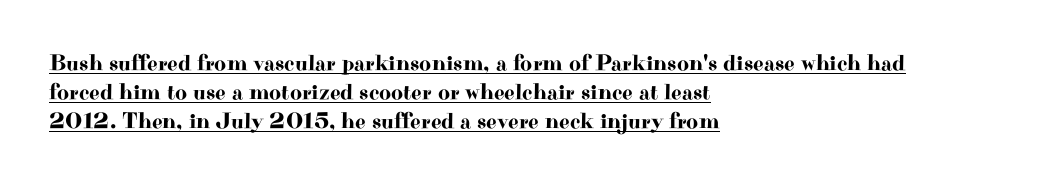
Check the space under the baseline: a stroke is drawn there. Vertical strokes here are truly vertical. The setting favours the left margin, as ordinary paragraphs usually do. In terms of leading, this rendering sits right in the middle. This sample uses plain, unmodified letter spacing.
